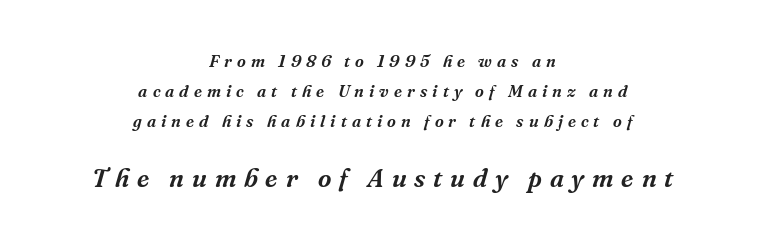
The image shows 26 px text type, italic (leaning right); set centered, line spacing 1.76x, unusually wide letter spacing (+0.3 em), not underlined; the second (bottom) block is 1.53x larger.
